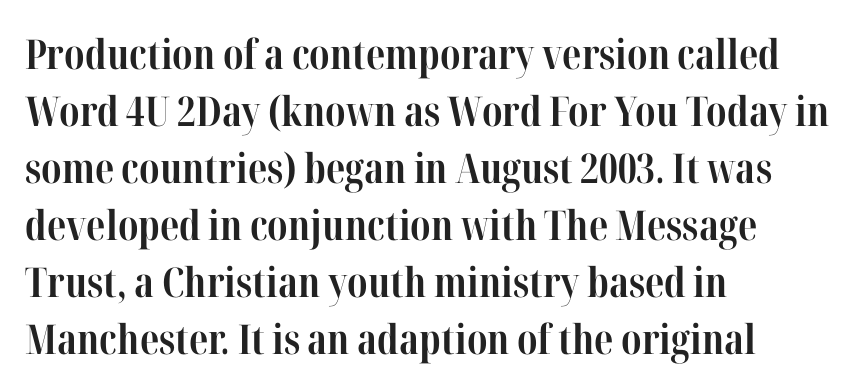
{"serif": "yes", "italic": "no", "bold": "yes", "weight": "bold", "width": "condensed", "stroke_contrast": "high", "x_height": "medium", "monospaced": "no", "underline": "no", "align": "left", "line_spacing": "normal", "line_spacing_ratio": 1.39, "letter_spacing": "normal", "letter_spacing_em": 0.0, "glyph_px": 41}
